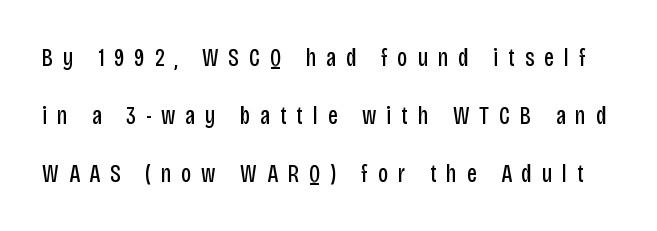
Someone cranked the tracking dial way up on this one. No italicization has been applied; the sample stays upright. Clear beneath every line of the passage. A light-to-regular cut is what we see here. The block of text is sparse from top to bottom, with ample space between rows.
